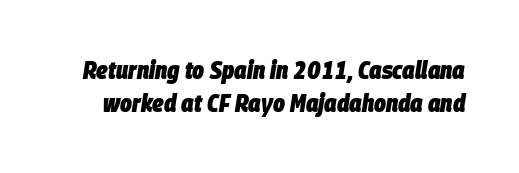
{"italic": "yes", "lean": "right", "slant_degrees": 9, "bold": "yes", "underline": "no", "line_spacing": "normal", "line_spacing_ratio": 1.34, "letter_spacing": "normal", "letter_spacing_em": 0.0, "glyph_px": 25}
